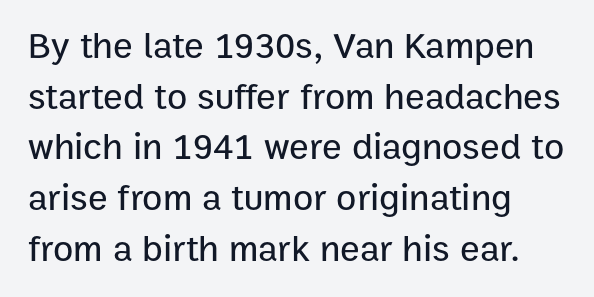
{"serif": "no", "italic": "no", "width": "normal", "stroke_contrast": "low", "x_height": "medium", "monospaced": "no", "underline": "no", "align": "left", "line_spacing": "normal", "line_spacing_ratio": 1.37, "letter_spacing": "normal", "letter_spacing_em": 0.0, "glyph_px": 37}
